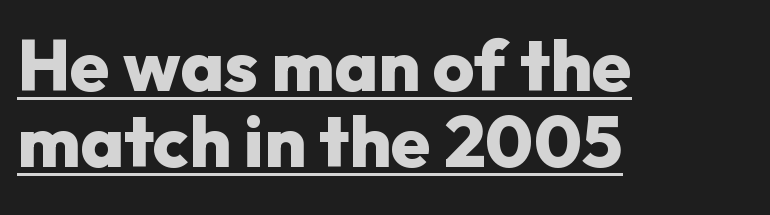
The specimen includes a rule beneath the text block's lines. The face used here is proportionally spaced, like ordinary book or web type. This rendering uses left alignment, leaving the right contour irregular. You could barely slide anything between these rows.
